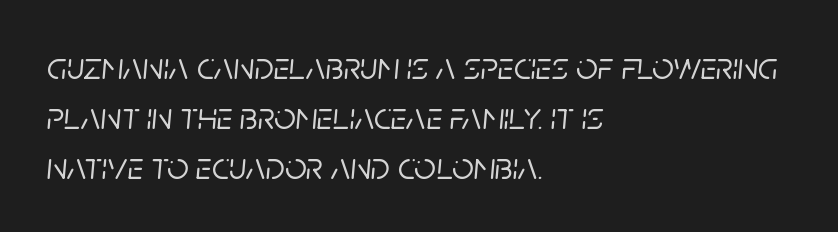
The lines sit at an ordinary, default distance from one another. If you drew a line through each stem, it would be angled. The letters advance in unequal steps, a hallmark of proportional type. Lines of text with bare space underneath. Caption: standard tracking, unaltered.
